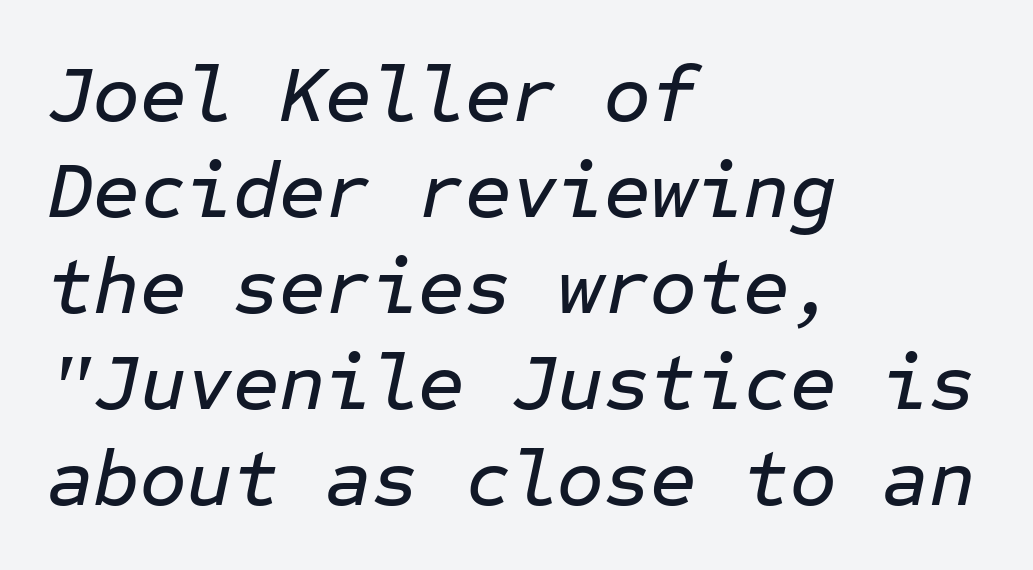
{"italic": "yes", "lean": "right", "slant_degrees": 12, "width": "normal", "stroke_contrast": "low", "x_height": "medium", "monospaced": "yes", "underline": "no", "align": "left", "line_spacing_ratio": 1.2, "letter_spacing": "normal", "letter_spacing_em": 0.0, "glyph_px": 80}
